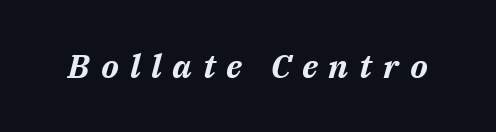
The image shows 33 px bold type, italic (leaning right); set unusually wide letter spacing (+0.33 em), not underlined; medium stroke contrast and a medium x-height.
